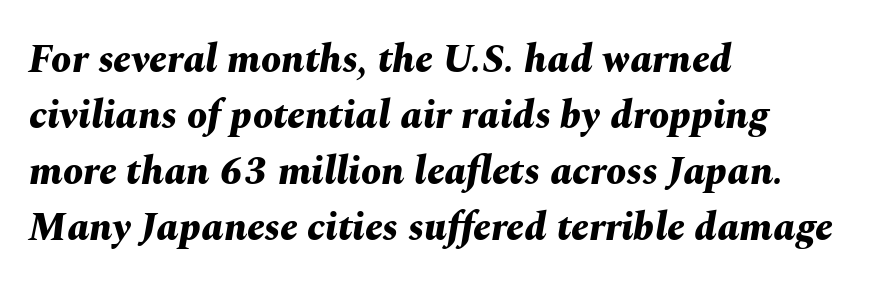
Q: Is the text bold? A: Yes.
Q: Is the text italic (slanted)? A: Yes, it leans right by about 10 degrees.
Q: Is the text underlined? A: No.
Q: How is the paragraph aligned? A: Left-aligned.
Q: Is the spacing between letters normal or unusually wide? A: Normal.
Q: Is the spacing between lines tight, normal or loose? A: Normal.
Q: Width (condensed, normal, or wide)? A: Normal.
Q: Stroke contrast? A: Medium.
Q: x-height? A: Medium.
Q: Monospaced? A: No.
